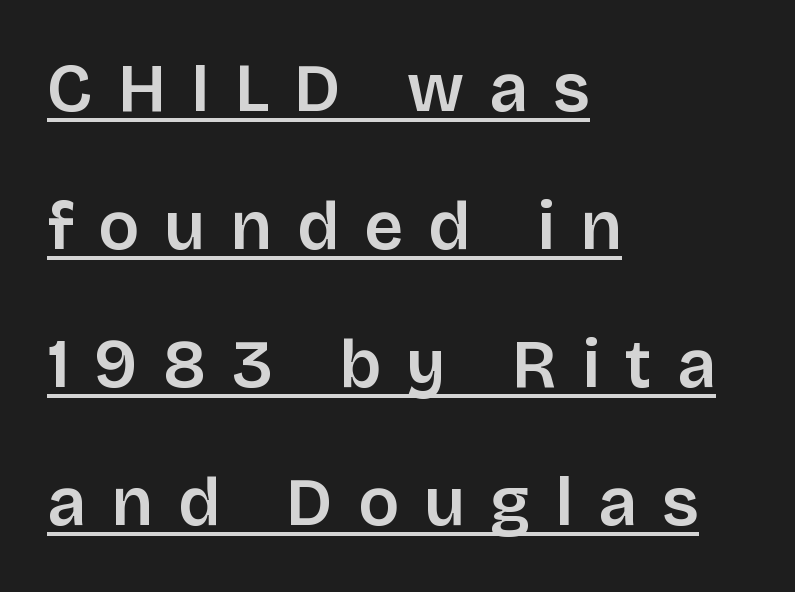
The image shows 68 px sans-serif type, upright; set left-aligned, loose line spacing (2.03x), unusually wide letter spacing (+0.37 em), underlined; low stroke contrast and a large x-height.
